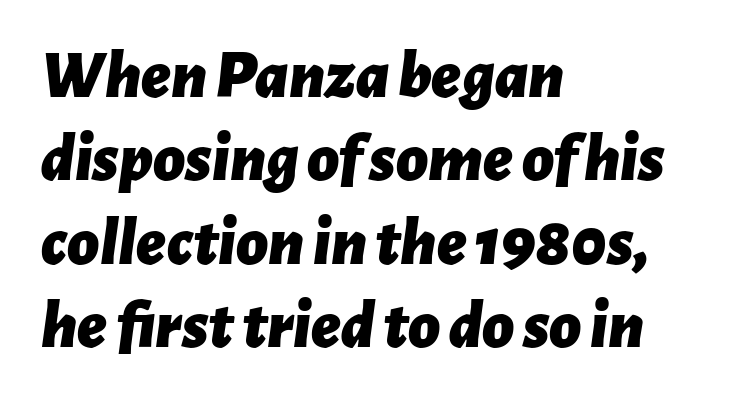
{"italic": "yes", "lean": "right", "slant_degrees": 7, "bold": "yes", "weight": "bold", "width": "normal", "stroke_contrast": "low", "x_height": "medium", "monospaced": "no", "underline": "no", "align": "left", "line_spacing_ratio": 1.21, "letter_spacing": "normal", "letter_spacing_em": 0.0, "glyph_px": 69}
